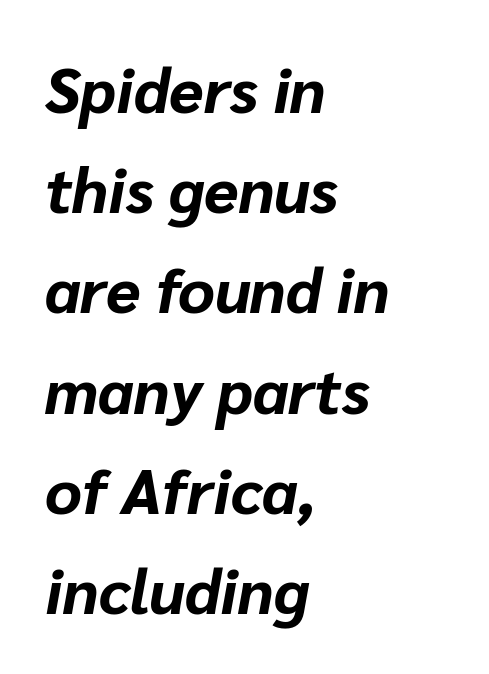
Students, observe: this is what conventionally led text looks like. Each letter keeps its own natural width here, so spacing adapts to shape. The font is running at its bold setting. The space directly below the letters is spotless. Teacher's note: observe the even left margin — that is flush-left alignment.
